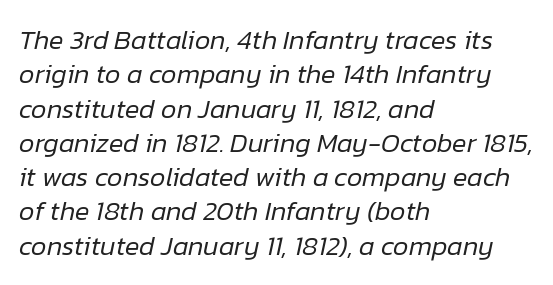
Q: Is the text bold? A: No.
Q: Is the text italic (slanted)? A: Yes, it leans right by about 12 degrees.
Q: Is the text underlined? A: No.
Q: How is the paragraph aligned? A: Left-aligned.
Q: Is the spacing between letters normal or unusually wide? A: Normal.
Q: Is the spacing between lines tight, normal or loose? A: Normal.
